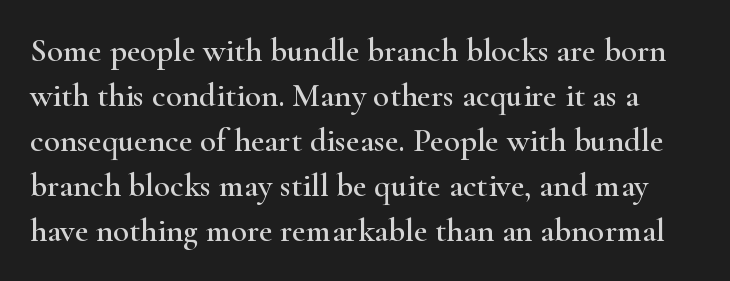
The image shows 33 px wide serif type, upright; set normal line spacing (1.36x), normal letter spacing, not underlined; high stroke contrast and a small x-height.
